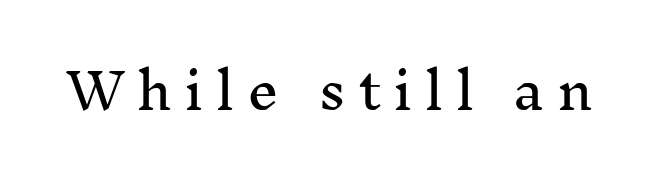
{"serif": "yes", "italic": "no", "width": "normal", "stroke_contrast": "medium", "x_height": "medium", "monospaced": "no", "underline": "no", "letter_spacing": "wide", "letter_spacing_em": 0.25, "glyph_px": 50}
